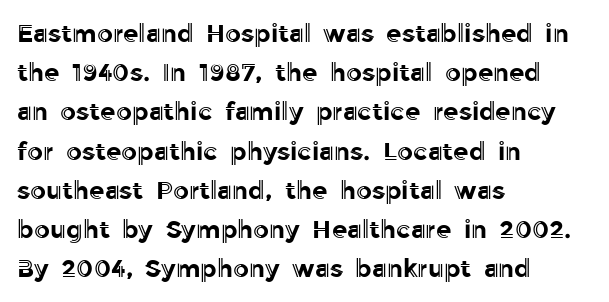
Q: Is the text italic (slanted)? A: No, it is upright.
Q: Is the text underlined? A: No.
Q: How is the paragraph aligned? A: Left-aligned.
Q: Is the spacing between letters normal or unusually wide? A: Normal.
Q: Is the spacing between lines tight, normal or loose? A: Normal.
